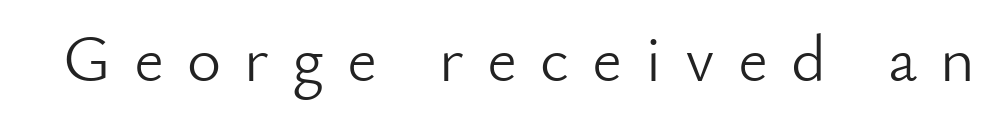
Q: Is the text bold? A: No.
Q: Is the text italic (slanted)? A: No, it is upright.
Q: Is the typeface a serif or a sans-serif typeface? A: Sans-serif.
Q: Is the text underlined? A: No.
Q: Is the spacing between letters normal or unusually wide? A: Unusually wide.
Q: Width (condensed, normal, or wide)? A: Normal.
Q: Stroke contrast? A: Low.
Q: x-height? A: Small.
Q: Monospaced? A: No.
